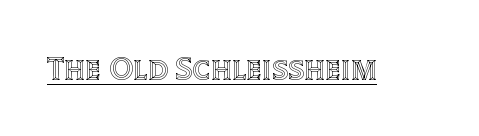
{"italic": "no", "width": "normal", "x_height": "large", "monospaced": "no", "underline": "yes", "letter_spacing": "normal", "letter_spacing_em": 0.0, "glyph_px": 33}
